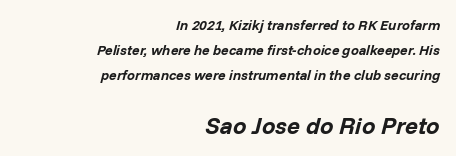
Quick note: italic. A student would call this right alignment; a typographer would say flush right, rag left. Letter spacing: default. Two sizes are in play, and the larger belongs to the second block.
